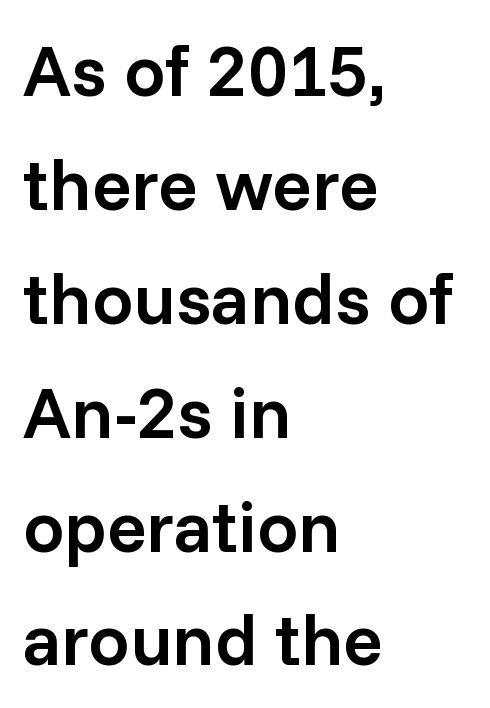
{"serif": "no", "italic": "no", "bold": "semi", "weight": "semibold", "width": "normal", "stroke_contrast": "low", "x_height": "medium", "monospaced": "no", "underline": "no", "align": "left", "line_spacing": "normal", "line_spacing_ratio": 1.56, "letter_spacing": "normal", "letter_spacing_em": 0.0, "glyph_px": 73}
